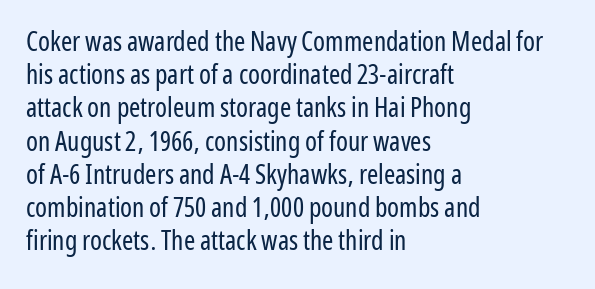
Q: Is the text bold? A: No.
Q: Is the text italic (slanted)? A: No, it is upright.
Q: Is the text underlined? A: No.
Q: How is the paragraph aligned? A: Left-aligned.
Q: Is the spacing between letters normal or unusually wide? A: Normal.
